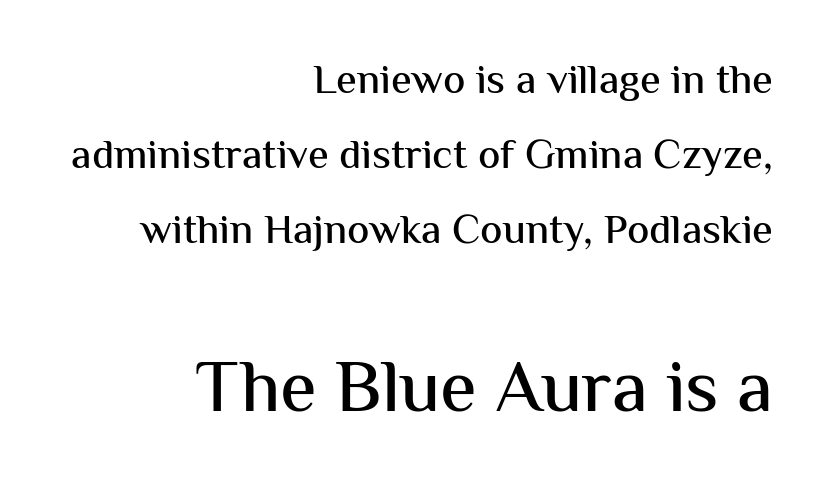
Q: Is the text italic (slanted)? A: No, it is upright.
Q: Is the typeface a serif or a sans-serif typeface? A: Sans-serif.
Q: Is the text underlined? A: No.
Q: How is the paragraph aligned? A: Right-aligned.
Q: Is the spacing between letters normal or unusually wide? A: Normal.
Q: Which block of text is set in a larger size, the first (top) or the second (bottom)? A: The second (bottom) one.
Q: Width (condensed, normal, or wide)? A: Normal.
Q: Stroke contrast? A: Medium.
Q: x-height? A: Medium.
Q: Monospaced? A: No.
